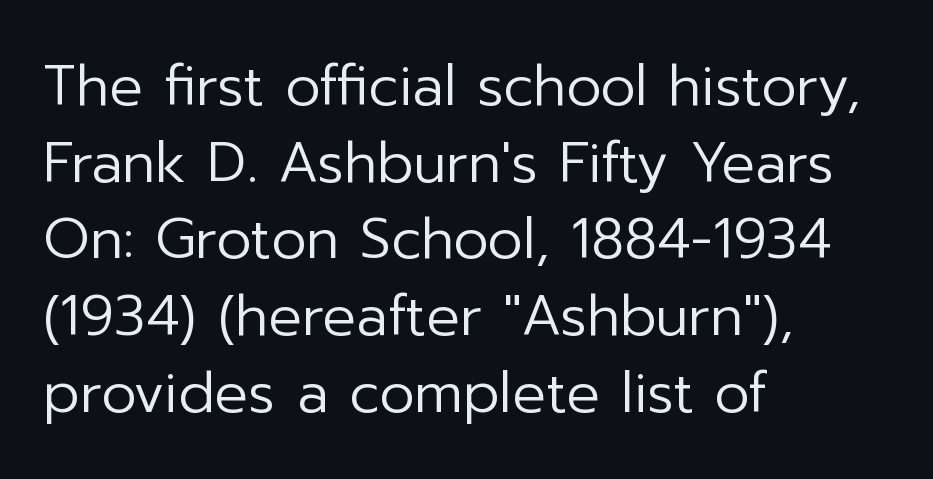
{"serif": "no", "italic": "no", "bold": "no", "weight": "regular", "width": "normal", "stroke_contrast": "low", "x_height": "medium", "monospaced": "no", "underline": "no", "align": "left", "line_spacing": "normal", "line_spacing_ratio": 1.37, "letter_spacing": "normal", "letter_spacing_em": 0.0, "glyph_px": 56}
